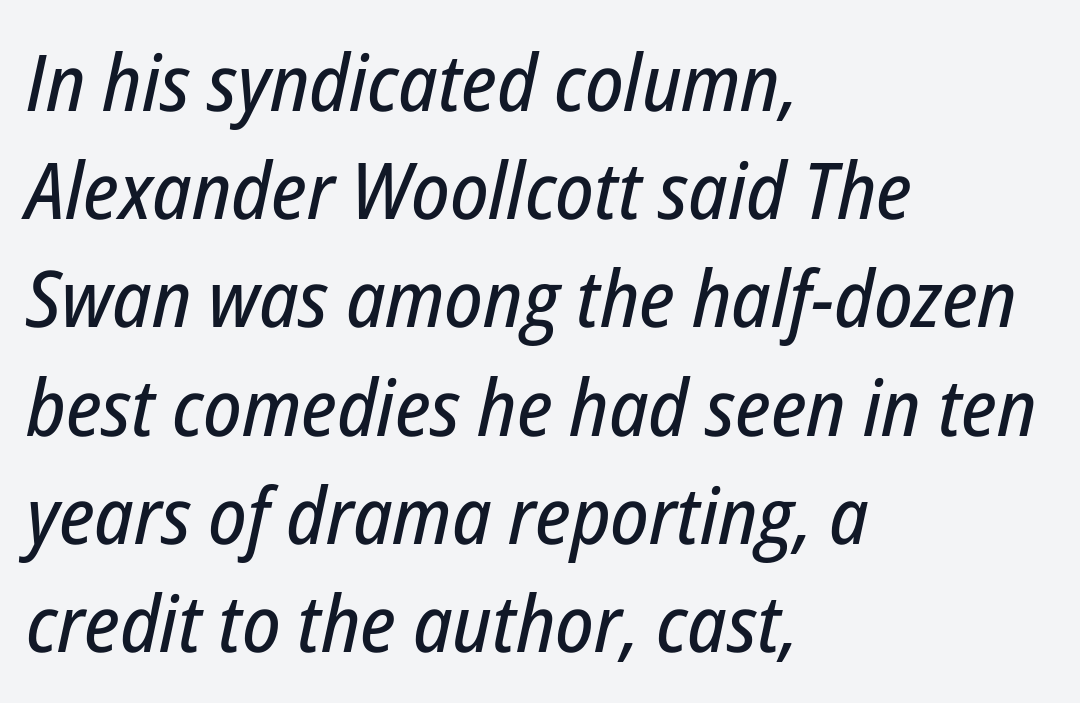
{"italic": "yes", "lean": "right", "slant_degrees": 12, "width": "condensed", "stroke_contrast": "low", "x_height": "medium", "monospaced": "no", "underline": "no", "align": "left", "line_spacing": "normal", "line_spacing_ratio": 1.37, "letter_spacing": "normal", "letter_spacing_em": 0.0, "glyph_px": 79}
